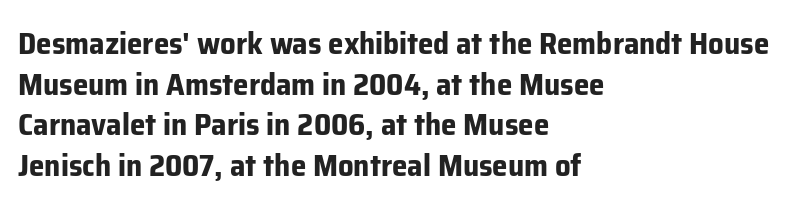
{"serif": "no", "italic": "no", "bold": "yes", "weight": "bold", "width": "normal", "stroke_contrast": "low", "x_height": "medium", "monospaced": "no", "underline": "no", "align": "left", "line_spacing": "normal", "line_spacing_ratio": 1.31, "letter_spacing": "normal", "letter_spacing_em": 0.0, "glyph_px": 31}
